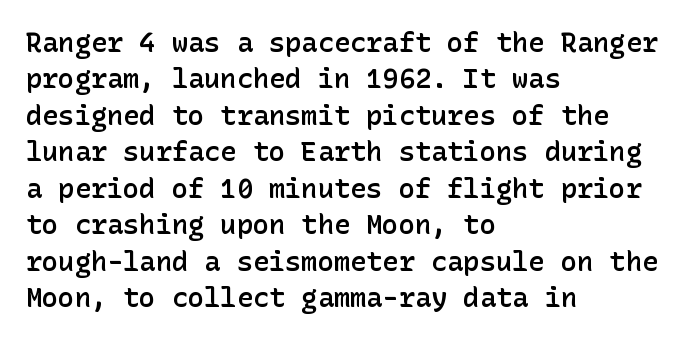
Heft: intermediate — a semibold. The block of text has a typical density, with ordinary space between rows. Descenders hang freely into open space. The rendering anchors every line to the left-hand side.
